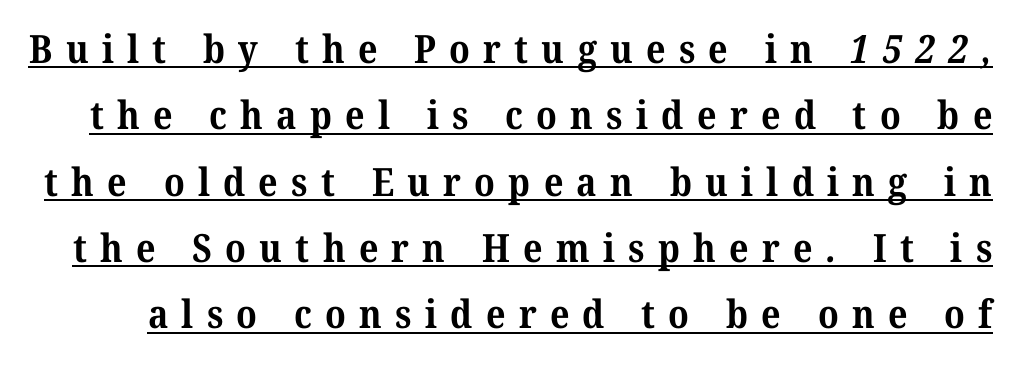
The type family on display is of the serif kind. Character widths vary here, with narrow letters taking less room than wide ones. A typesetter would call this leading conventional body-copy spacing. The horizontal fit of the characters is loose and conspicuously gappy. Weight check: bold — yes, fully.
